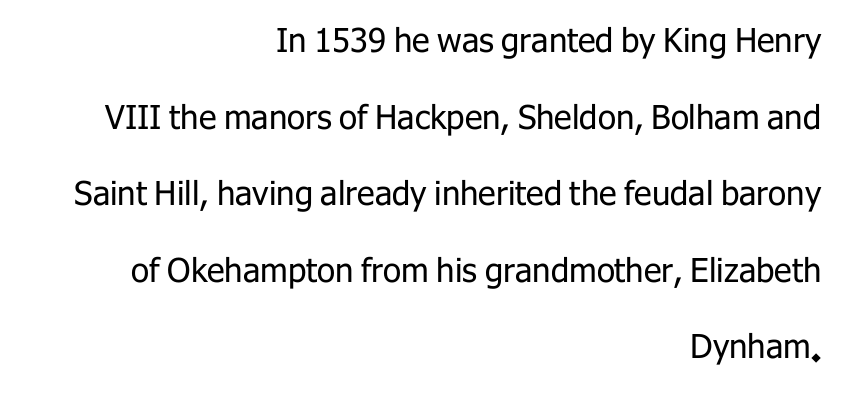
Think of a printed novel: that variable character pitch is what you see here. Reading down the column, the eye jumps a long way to each next line. The area under the type is left untouched. All the whitespace from short lines collects on the left. The typeface chosen for these lines omits serifs.
